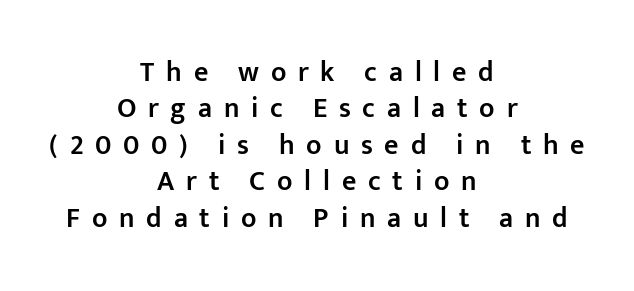
Q: Is the text bold? A: Semi-bold.
Q: Is the text italic (slanted)? A: No, it is upright.
Q: Is the typeface a serif or a sans-serif typeface? A: Sans-serif.
Q: Is the text underlined? A: No.
Q: How is the paragraph aligned? A: Centered.
Q: Is the spacing between letters normal or unusually wide? A: Unusually wide.
Q: Is the spacing between lines tight, normal or loose? A: Normal.
Q: Width (condensed, normal, or wide)? A: Normal.
Q: Stroke contrast? A: Low.
Q: x-height? A: Medium.
Q: Monospaced? A: No.
